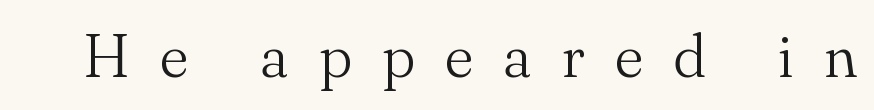
Stroke terminals: seriffed. These lines are rendered in a variable-pitch font. The face looks like a standard text weight, possibly lighter. If you drew a line through each stem, it would be perfectly vertical. Letters rest on an invisible, unmarked baseline.
